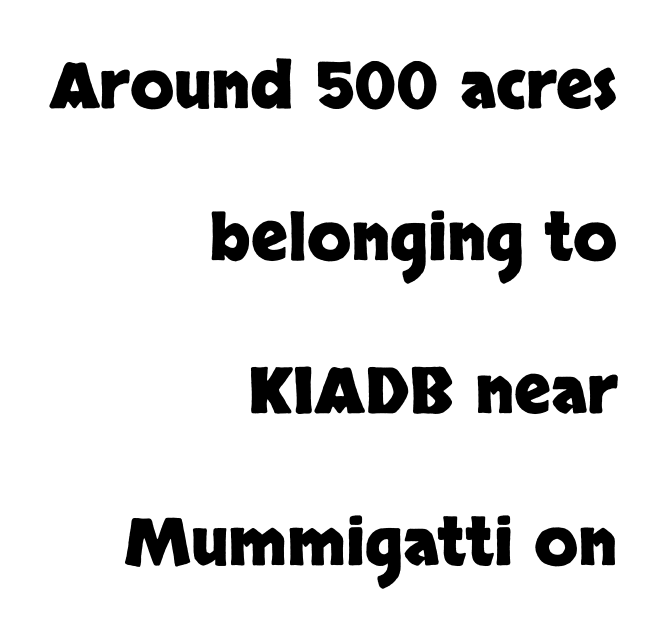
Nope, no serifs anywhere on these letters. These lines carry a lot of weight — the face is fully bold. Line spacing here is loose. Nobody touched the tracking dial on this one.
